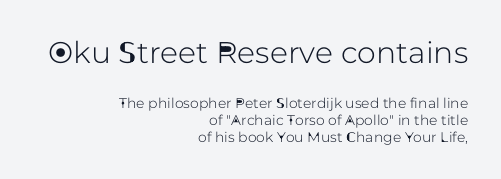
The image shows 30 px sans-serif type, upright; set right-aligned, line spacing 1.22x, normal letter spacing, not underlined; the first (top) block is 2.14x larger; low stroke contrast and a medium x-height.
